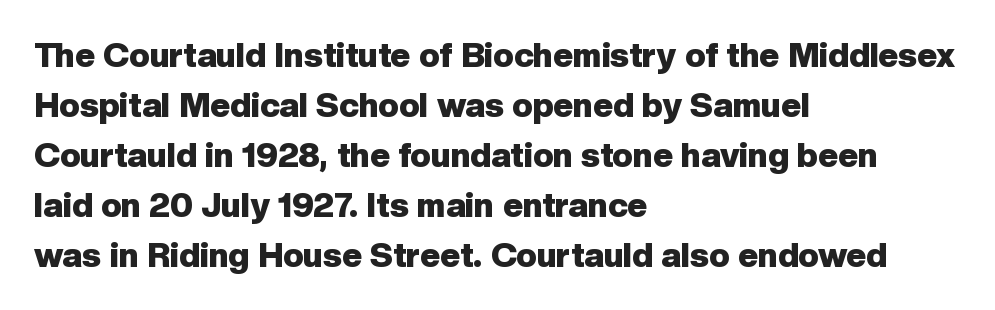
The image shows 34 px heavy sans-serif type, upright; set left-aligned, normal line spacing (1.47x), normal letter spacing, not underlined; low stroke contrast and a medium x-height.
